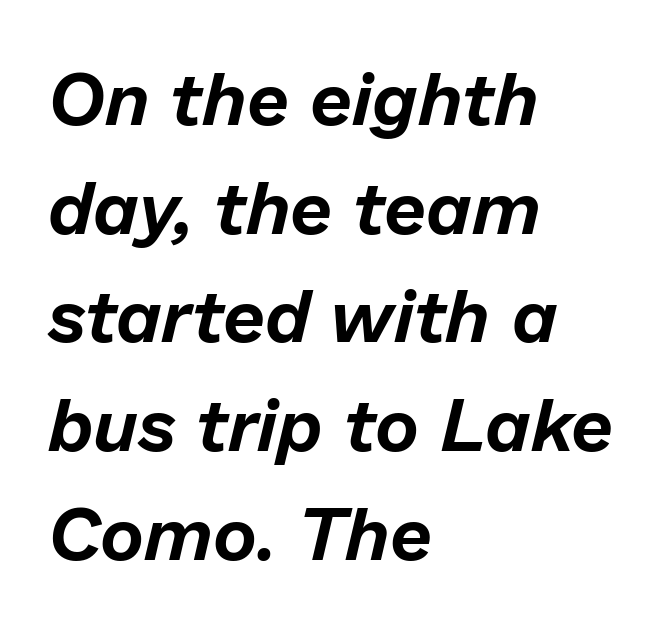
Every character sits at an angle, as italics do. Words appear dense and cohesive because spacing is normal. No word sits above an underline. The vertical gap from one line to the next is medium. Short and long lines alike share a common starting point at left.
